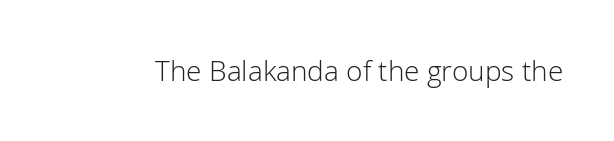
{"serif": "no", "italic": "no", "bold": "no", "weight": "light", "width": "normal", "stroke_contrast": "low", "x_height": "medium", "monospaced": "no", "underline": "no", "letter_spacing": "normal", "letter_spacing_em": 0.0, "glyph_px": 28}
